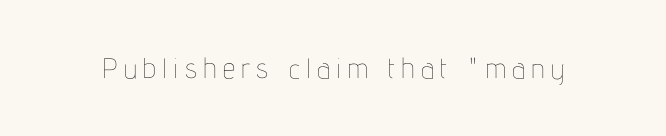
The letters advance in unequal steps, a hallmark of proportional type. Nope, not italic — everything's standing straight. Any mark beneath the type? The region is blank. Is this a heavy cut? Hardly; it is regular or lighter.
